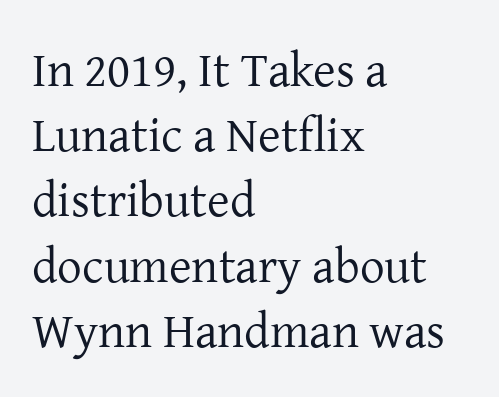
{"serif": "yes", "italic": "no", "bold": "no", "weight": "regular", "width": "normal", "stroke_contrast": "low", "x_height": "medium", "monospaced": "no", "underline": "no", "align": "left", "line_spacing": "normal", "line_spacing_ratio": 1.33, "letter_spacing": "normal", "letter_spacing_em": 0.0, "glyph_px": 49}
